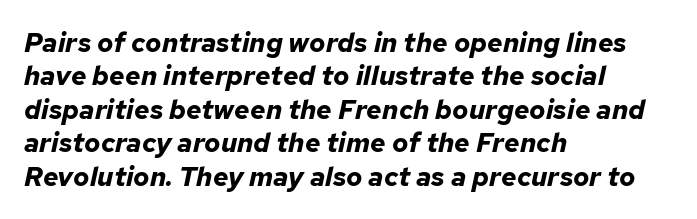
The image shows 27 px bold type, italic (leaning right); set left-aligned, line spacing 1.24x, normal letter spacing, not underlined.
